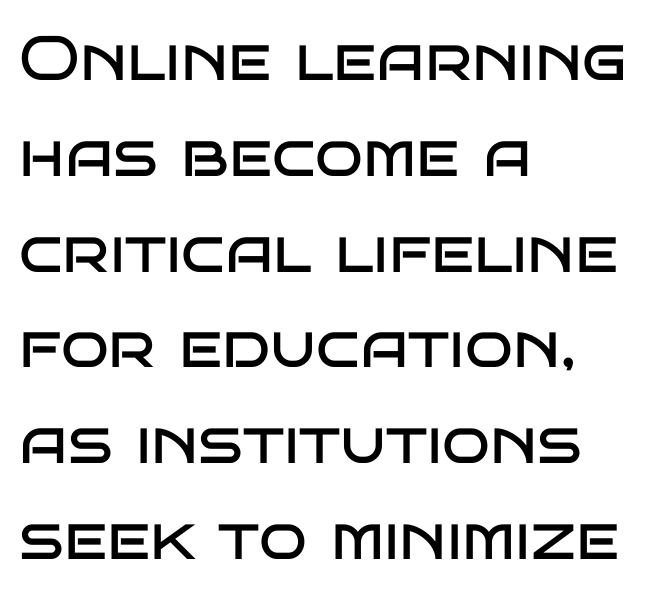
Q: Is the text bold? A: No.
Q: Is the text italic (slanted)? A: No, it is upright.
Q: Is the typeface a serif or a sans-serif typeface? A: Sans-serif.
Q: Is the text underlined? A: No.
Q: How is the paragraph aligned? A: Left-aligned.
Q: Is the spacing between letters normal or unusually wide? A: Normal.
Q: Is the spacing between lines tight, normal or loose? A: Normal.
Q: Width (condensed, normal, or wide)? A: Wide.
Q: Stroke contrast? A: Low.
Q: x-height? A: Large.
Q: Monospaced? A: No.
